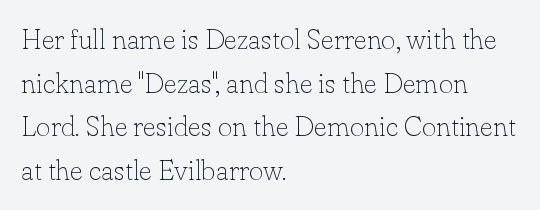
{"serif": "yes", "italic": "no", "bold": "no", "weight": "thin", "width": "normal", "stroke_contrast": "low", "x_height": "small", "monospaced": "no", "underline": "no", "align": "left", "line_spacing": "normal", "line_spacing_ratio": 1.56, "letter_spacing": "normal", "letter_spacing_em": 0.0, "glyph_px": 28}
